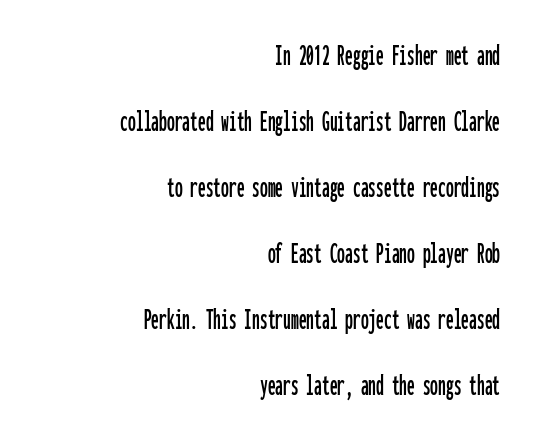
Q: Is the text italic (slanted)? A: No, it is upright.
Q: Is the typeface a serif or a sans-serif typeface? A: Sans-serif.
Q: Is the text underlined? A: No.
Q: How is the paragraph aligned? A: Right-aligned.
Q: Is the spacing between letters normal or unusually wide? A: Normal.
Q: Is the spacing between lines tight, normal or loose? A: Loose.
Q: Width (condensed, normal, or wide)? A: Condensed.
Q: Stroke contrast? A: Low.
Q: x-height? A: Medium.
Q: Monospaced? A: Yes.
